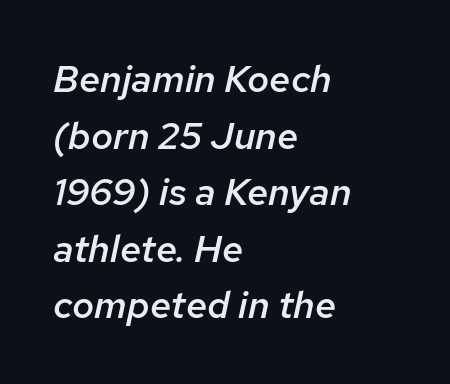
{"italic": "yes", "lean": "right", "slant_degrees": 12, "bold": "semi", "weight": "semibold", "width": "normal", "stroke_contrast": "low", "x_height": "medium", "monospaced": "no", "underline": "no", "align": "left", "line_spacing": "normal", "line_spacing_ratio": 1.49, "letter_spacing": "normal", "letter_spacing_em": 0.0, "glyph_px": 38}
